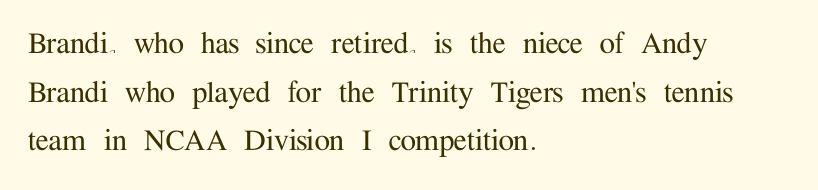
Q: Is the text italic (slanted)? A: No, it is upright.
Q: Is the typeface a serif or a sans-serif typeface? A: Serif.
Q: Is the text underlined? A: No.
Q: How is the paragraph aligned? A: Left-aligned.
Q: Is the spacing between letters normal or unusually wide? A: Normal.
Q: Is the spacing between lines tight, normal or loose? A: Normal.
Q: Width (condensed, normal, or wide)? A: Normal.
Q: Stroke contrast? A: Medium.
Q: x-height? A: Medium.
Q: Monospaced? A: No.
